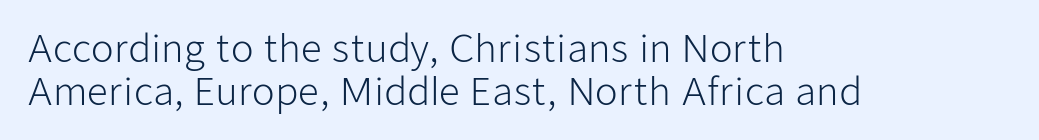
Q: Is the text bold? A: No.
Q: Is the text italic (slanted)? A: No, it is upright.
Q: Is the typeface a serif or a sans-serif typeface? A: Sans-serif.
Q: Is the text underlined? A: No.
Q: How is the paragraph aligned? A: Left-aligned.
Q: Is the spacing between letters normal or unusually wide? A: Normal.
Q: Width (condensed, normal, or wide)? A: Normal.
Q: Stroke contrast? A: Low.
Q: x-height? A: Medium.
Q: Monospaced? A: No.
